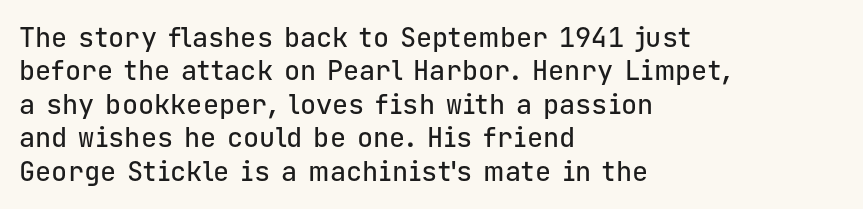
{"italic": "no", "underline": "no", "align": "left", "line_spacing_ratio": 1.24, "letter_spacing": "normal", "letter_spacing_em": 0.0, "glyph_px": 27}
